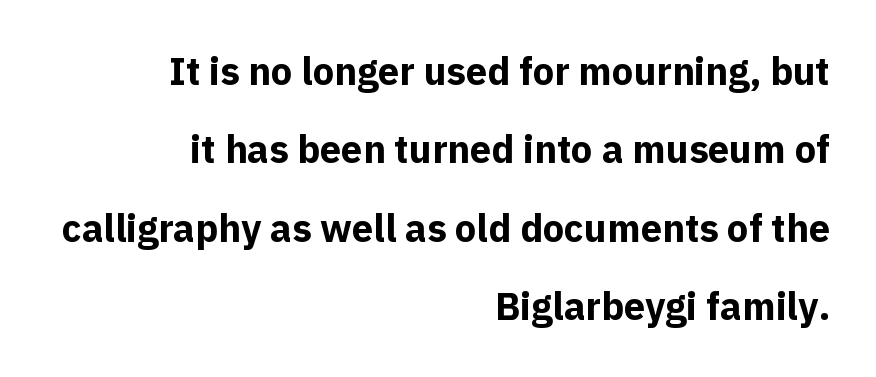
{"serif": "no", "italic": "no", "bold": "yes", "weight": "bold", "width": "normal", "x_height": "medium", "monospaced": "no", "underline": "no", "align": "right", "line_spacing": "loose", "line_spacing_ratio": 2.06, "letter_spacing": "normal", "letter_spacing_em": 0.0, "glyph_px": 38}
